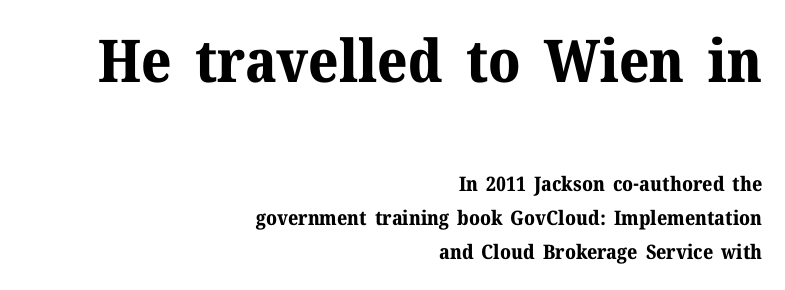
Q: Is the text bold? A: Yes.
Q: Is the text italic (slanted)? A: No, it is upright.
Q: Is the typeface a serif or a sans-serif typeface? A: Serif.
Q: Is the text underlined? A: No.
Q: How is the paragraph aligned? A: Right-aligned.
Q: Is the spacing between letters normal or unusually wide? A: Normal.
Q: Which block of text is set in a larger size, the first (top) or the second (bottom)? A: The first (top) one.
Q: Width (condensed, normal, or wide)? A: Normal.
Q: Stroke contrast? A: Medium.
Q: x-height? A: Medium.
Q: Monospaced? A: No.
